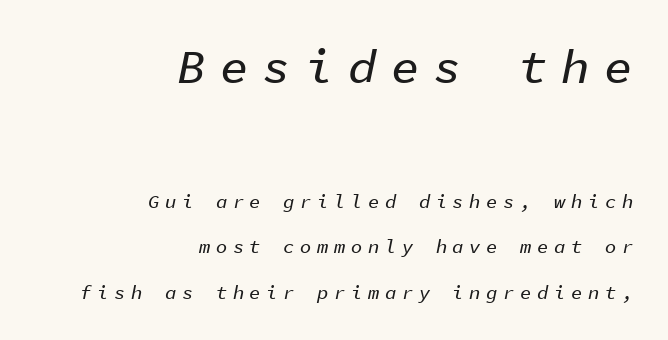
Q: Is the text italic (slanted)? A: Yes, it leans right by about 11 degrees.
Q: Is the text underlined? A: No.
Q: How is the paragraph aligned? A: Right-aligned.
Q: Is the spacing between letters normal or unusually wide? A: Unusually wide.
Q: Is the spacing between lines tight, normal or loose? A: Loose.
Q: Which block of text is set in a larger size, the first (top) or the second (bottom)? A: The first (top) one.
Q: Width (condensed, normal, or wide)? A: Normal.
Q: Stroke contrast? A: Low.
Q: x-height? A: Medium.
Q: Monospaced? A: Yes.
